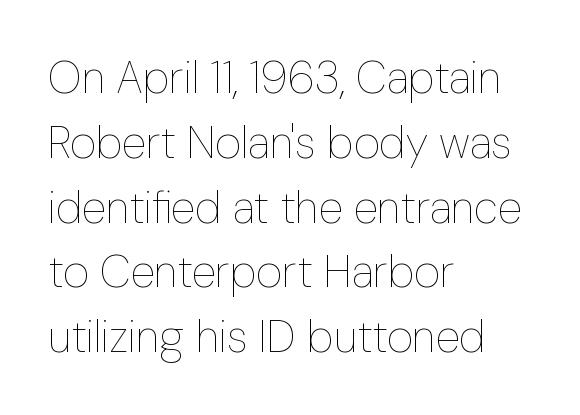
Q: Is the text bold? A: No.
Q: Is the text italic (slanted)? A: No, it is upright.
Q: Is the text underlined? A: No.
Q: How is the paragraph aligned? A: Left-aligned.
Q: Is the spacing between letters normal or unusually wide? A: Normal.
Q: Is the spacing between lines tight, normal or loose? A: Normal.
Q: Width (condensed, normal, or wide)? A: Condensed.
Q: Stroke contrast? A: Low.
Q: x-height? A: Medium.
Q: Monospaced? A: No.
